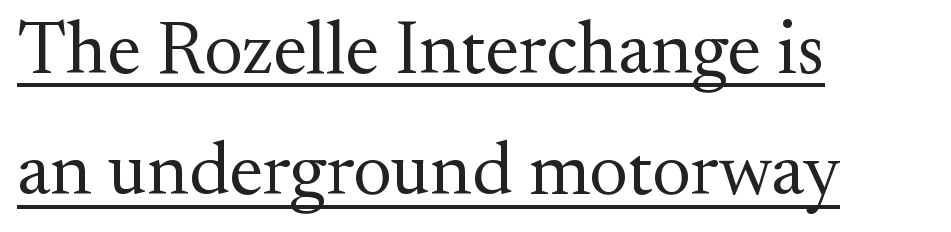
Q: Is the text bold? A: No.
Q: Is the text italic (slanted)? A: No, it is upright.
Q: Is the typeface a serif or a sans-serif typeface? A: Serif.
Q: Is the text underlined? A: Yes.
Q: How is the paragraph aligned? A: Left-aligned.
Q: Is the spacing between letters normal or unusually wide? A: Normal.
Q: Is the spacing between lines tight, normal or loose? A: Normal.
Q: Width (condensed, normal, or wide)? A: Normal.
Q: Stroke contrast? A: Medium.
Q: x-height? A: Small.
Q: Monospaced? A: No.
